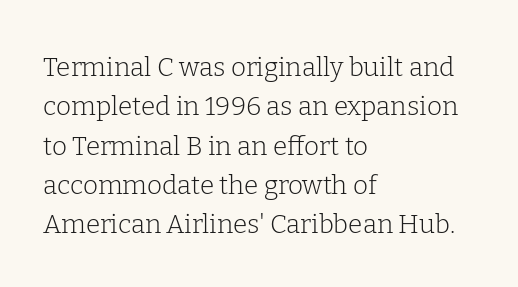
A typesetter would mark this as roman, not italic. Does the leading feel generous? No, just average. The typesetter chose a ragged-right arrangement here. The gaps between neighbouring characters are ordinary and unremarkable. Is this a heavy cut? Hardly; it is regular or lighter. The space directly below the letters is spotless.
